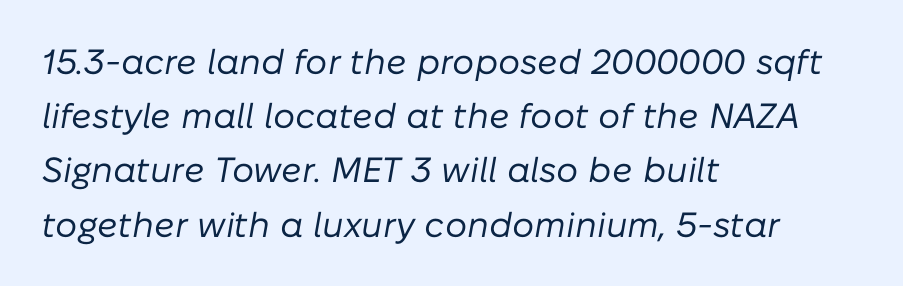
Q: Is the text bold? A: No.
Q: Is the text italic (slanted)? A: Yes, it leans right by about 10 degrees.
Q: Is the text underlined? A: No.
Q: How is the paragraph aligned? A: Left-aligned.
Q: Is the spacing between letters normal or unusually wide? A: Normal.
Q: Is the spacing between lines tight, normal or loose? A: Normal.
Q: Width (condensed, normal, or wide)? A: Normal.
Q: Stroke contrast? A: Low.
Q: x-height? A: Medium.
Q: Monospaced? A: No.
